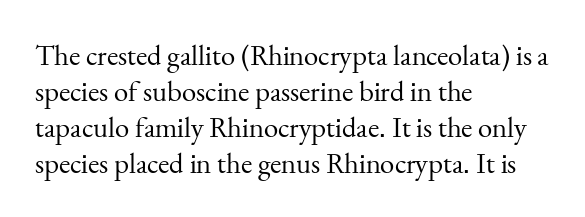
The image shows 29 px regular-weight serif type, upright; set left-aligned, line spacing 1.24x, normal letter spacing, not underlined; medium stroke contrast and a small x-height.
